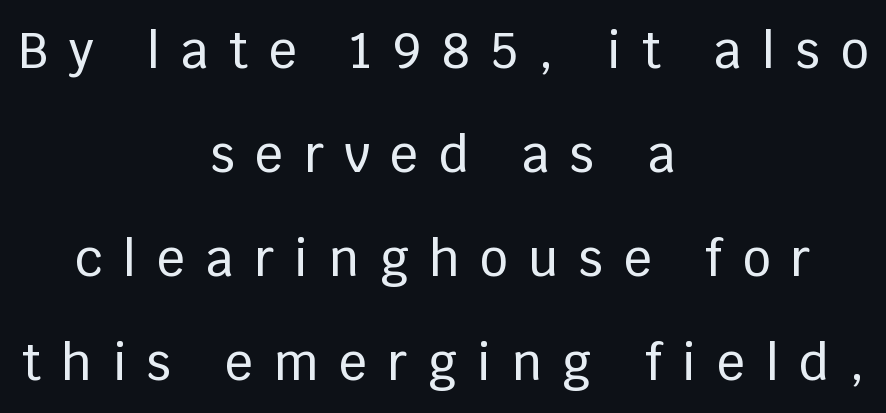
Q: Is the text italic (slanted)? A: No, it is upright.
Q: Is the typeface a serif or a sans-serif typeface? A: Sans-serif.
Q: Is the text underlined? A: No.
Q: How is the paragraph aligned? A: Centered.
Q: Is the spacing between letters normal or unusually wide? A: Unusually wide.
Q: Is the spacing between lines tight, normal or loose? A: Loose.
Q: Width (condensed, normal, or wide)? A: Normal.
Q: Stroke contrast? A: Low.
Q: x-height? A: Large.
Q: Monospaced? A: No.
